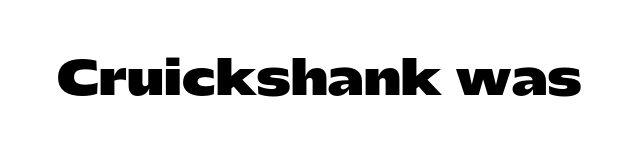
The image shows 46 px heavy, wide sans-serif type, upright; set normal letter spacing, not underlined; low stroke contrast and a medium x-height.
